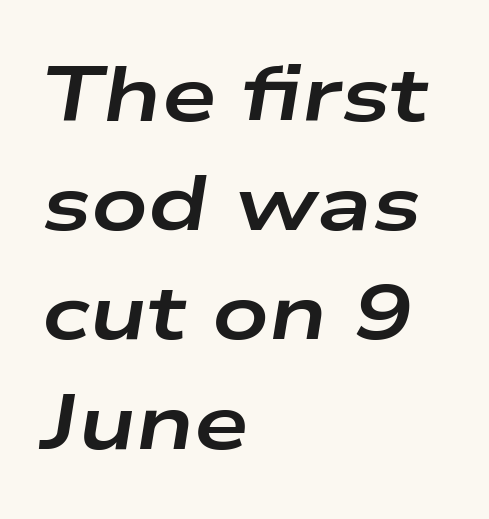
Q: Is the text bold? A: Yes.
Q: Is the text italic (slanted)? A: Yes, it leans right by about 9 degrees.
Q: Is the text underlined? A: No.
Q: How is the paragraph aligned? A: Left-aligned.
Q: Is the spacing between letters normal or unusually wide? A: Normal.
Q: Is the spacing between lines tight, normal or loose? A: Normal.
Q: Width (condensed, normal, or wide)? A: Wide.
Q: Stroke contrast? A: Low.
Q: x-height? A: Medium.
Q: Monospaced? A: No.
